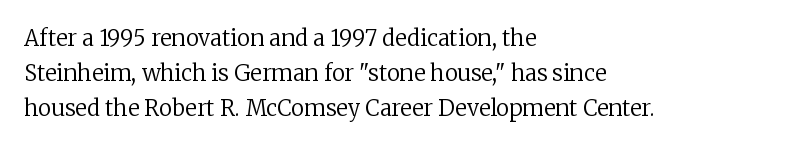
The image shows 22 px text type, upright; set left-aligned, normal line spacing (1.6x), normal letter spacing, not underlined.
